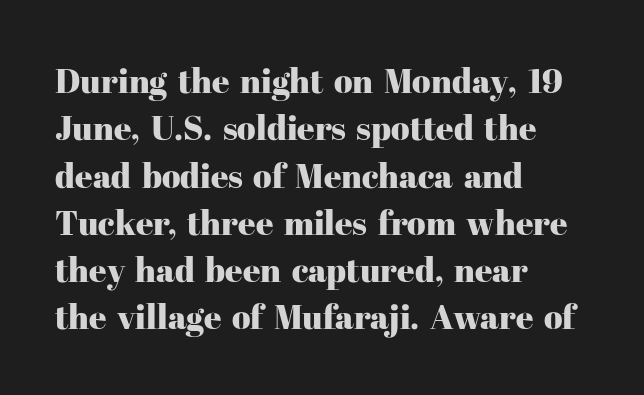
Q: Is the text italic (slanted)? A: No, it is upright.
Q: Is the typeface a serif or a sans-serif typeface? A: Serif.
Q: Is the text underlined? A: No.
Q: How is the paragraph aligned? A: Left-aligned.
Q: Is the spacing between letters normal or unusually wide? A: Normal.
Q: Is the spacing between lines tight, normal or loose? A: Normal.
Q: Width (condensed, normal, or wide)? A: Normal.
Q: Stroke contrast? A: High.
Q: x-height? A: Medium.
Q: Monospaced? A: No.
